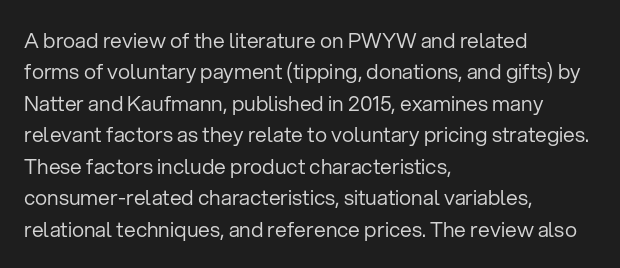
{"italic": "no", "bold": "no", "underline": "no", "align": "left", "line_spacing": "normal", "line_spacing_ratio": 1.5, "letter_spacing": "normal", "letter_spacing_em": 0.0, "glyph_px": 21}
